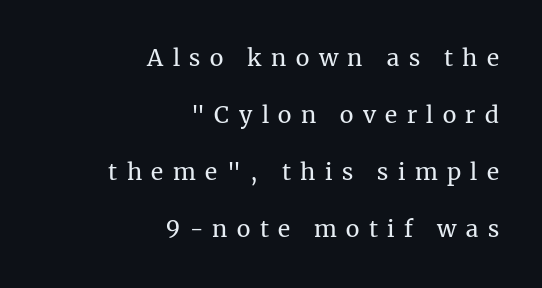
Clear beneath every line of the passage. The lines in this sample share a right terminus and differ only in where they begin. What stands out about the letter spacing? Its width — letters are far apart. Students, observe: this is what heavily led, spacious text looks like. Nope, not italic — everything's standing straight.
